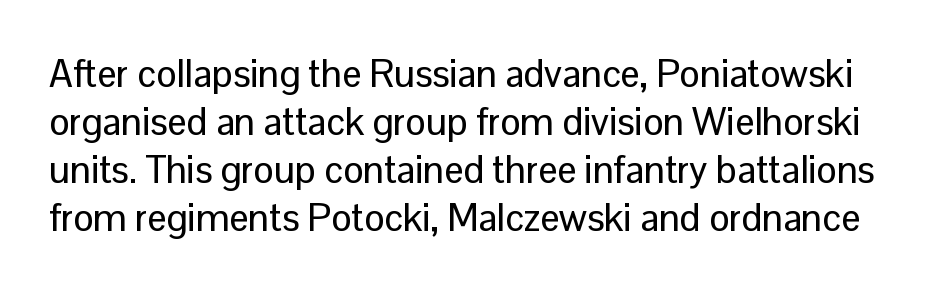
Character widths vary here, with narrow letters taking less room than wide ones. Quick note: underline off. What's the leading like? Ordinary, nothing unusual. What kind of face is this? One without serifs — a sans. The lettering stays uniformly vertical, giving the passage a roman look. The rendering keeps characters at their native spacing.
